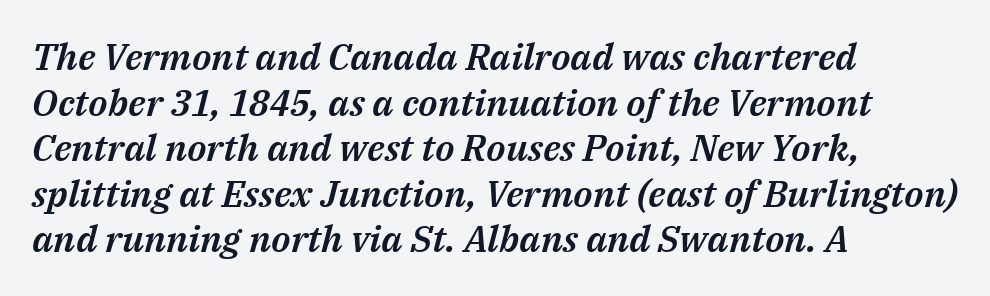
The text block is weighted toward the left margin, trailing off unevenly rightward. This rendering leaves character spacing at its baseline value. Think of a printed novel: that variable character pitch is what you see here. The typography opts for an oblique posture over an upright one. The gap between lines stays unmarked.
